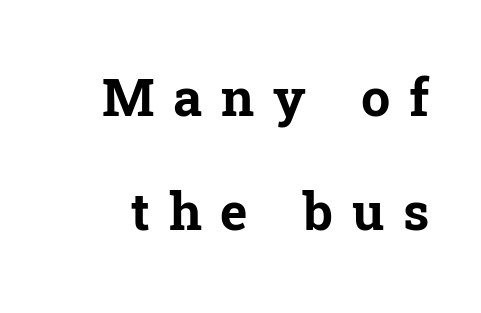
{"serif": "yes", "italic": "no", "bold": "yes", "weight": "bold", "width": "normal", "stroke_contrast": "low", "x_height": "medium", "monospaced": "no", "underline": "no", "line_spacing": "loose", "line_spacing_ratio": 2.19, "letter_spacing": "wide", "letter_spacing_em": 0.36, "glyph_px": 52}
